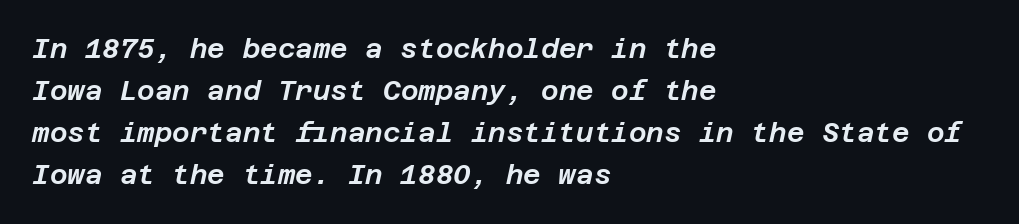
Q: Is the text italic (slanted)? A: Yes, it leans right by about 12 degrees.
Q: Is the text underlined? A: No.
Q: How is the paragraph aligned? A: Left-aligned.
Q: Is the spacing between letters normal or unusually wide? A: Normal.
Q: Is the spacing between lines tight, normal or loose? A: Normal.
